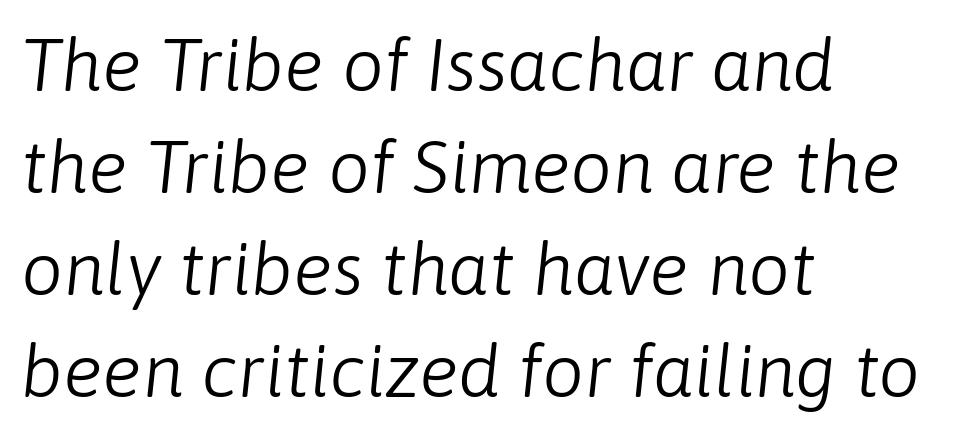
Q: Is the text bold? A: No.
Q: Is the text italic (slanted)? A: Yes, it leans right by about 6 degrees.
Q: Is the text underlined? A: No.
Q: How is the paragraph aligned? A: Left-aligned.
Q: Is the spacing between letters normal or unusually wide? A: Normal.
Q: Is the spacing between lines tight, normal or loose? A: Normal.
Q: Width (condensed, normal, or wide)? A: Normal.
Q: Stroke contrast? A: Low.
Q: x-height? A: Medium.
Q: Monospaced? A: No.
